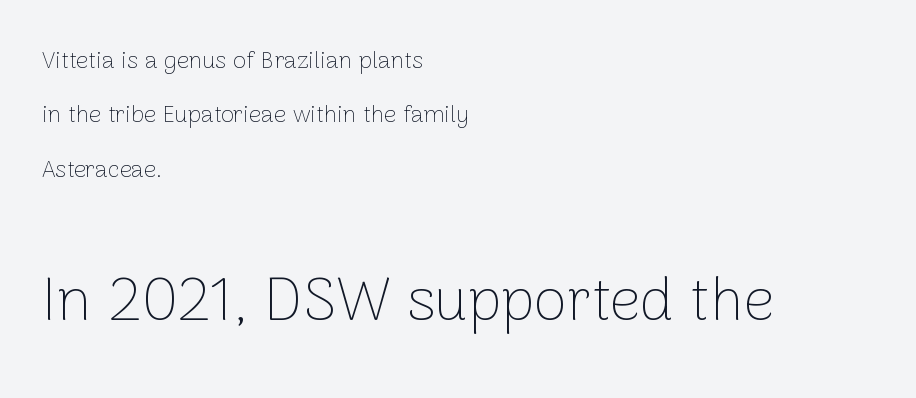
Q: Is the text bold? A: No.
Q: Is the text italic (slanted)? A: No, it is upright.
Q: Is the typeface a serif or a sans-serif typeface? A: Sans-serif.
Q: Is the text underlined? A: No.
Q: How is the paragraph aligned? A: Left-aligned.
Q: Is the spacing between letters normal or unusually wide? A: Normal.
Q: Is the spacing between lines tight, normal or loose? A: Loose.
Q: Which block of text is set in a larger size, the first (top) or the second (bottom)? A: The second (bottom) one.
Q: Width (condensed, normal, or wide)? A: Normal.
Q: Stroke contrast? A: Low.
Q: x-height? A: Medium.
Q: Monospaced? A: No.
